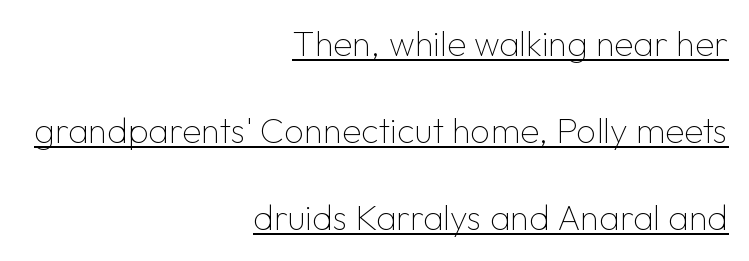
Q: Is the text bold? A: No.
Q: Is the text italic (slanted)? A: No, it is upright.
Q: Is the typeface a serif or a sans-serif typeface? A: Sans-serif.
Q: Is the text underlined? A: Yes.
Q: How is the paragraph aligned? A: Right-aligned.
Q: Is the spacing between letters normal or unusually wide? A: Normal.
Q: Is the spacing between lines tight, normal or loose? A: Loose.
Q: Width (condensed, normal, or wide)? A: Normal.
Q: Stroke contrast? A: Low.
Q: x-height? A: Medium.
Q: Monospaced? A: No.
